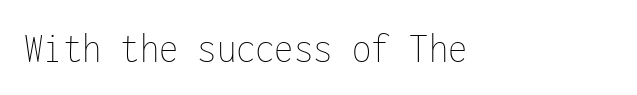
{"italic": "no", "bold": "no", "weight": "thin", "width": "condensed", "stroke_contrast": "low", "x_height": "medium", "monospaced": "yes", "underline": "no", "letter_spacing": "normal", "letter_spacing_em": 0.0, "glyph_px": 44}
